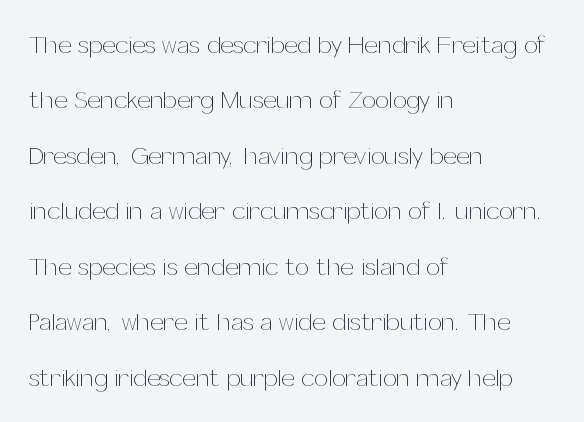
The image shows 25 px text type, upright; set left-aligned, loose line spacing (2.22x), normal letter spacing, not underlined.
